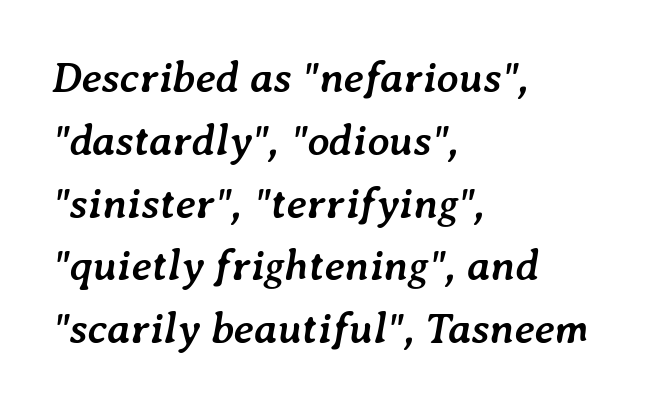
Q: Is the text bold? A: Yes.
Q: Is the text italic (slanted)? A: Yes, it leans right by about 7 degrees.
Q: Is the text underlined? A: No.
Q: How is the paragraph aligned? A: Left-aligned.
Q: Is the spacing between letters normal or unusually wide? A: Normal.
Q: Is the spacing between lines tight, normal or loose? A: Normal.
Q: Width (condensed, normal, or wide)? A: Normal.
Q: Stroke contrast? A: Low.
Q: x-height? A: Medium.
Q: Monospaced? A: No.
